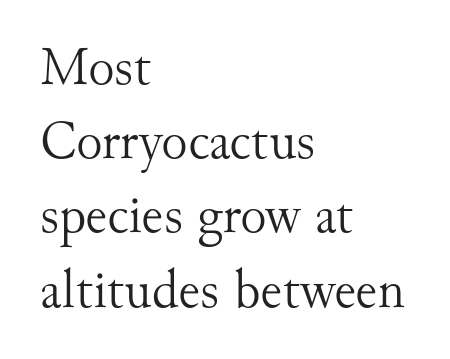
Descenders are the only things crossing below the line. What's the leading like? Ordinary, nothing unusual. The passage shown is typed in a proportional face where columns would drift. Weight: in the light-to-regular range.
